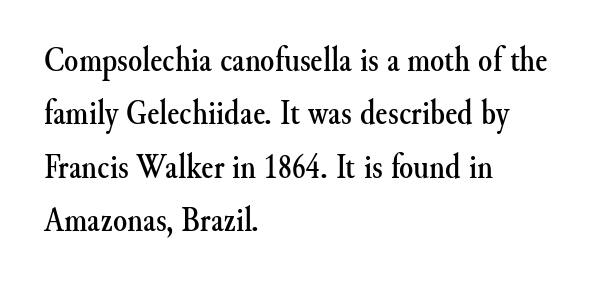
Bare-footed words on every line. Quick note: not italic, upright. Compared with a centered layout, this one pins lines to the left instead. These lines are rendered in a variable-pitch font. No extra tracking has been applied to these lines.
